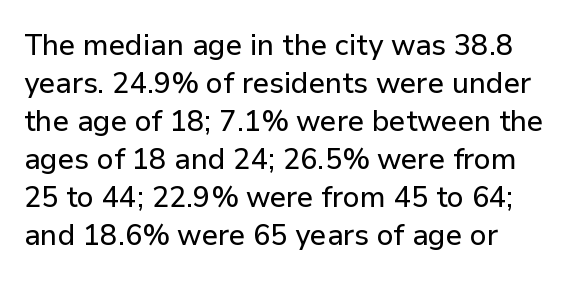
The image shows 30 px sans-serif type, upright; set left-aligned, normal line spacing (1.27x), normal letter spacing, not underlined; low stroke contrast and a medium x-height.
